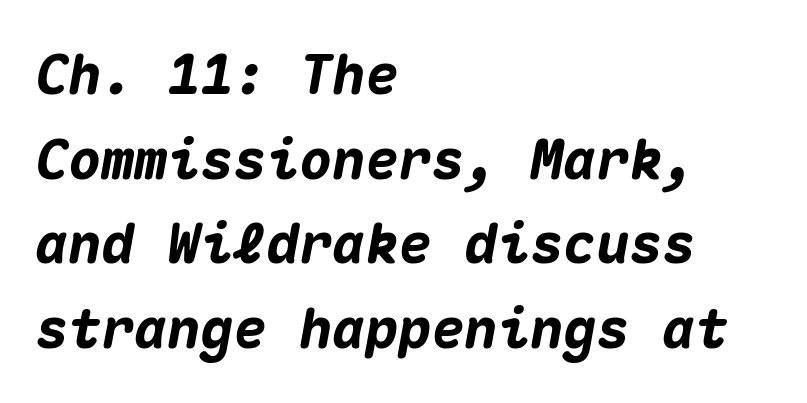
The image shows 55 px heavy type, italic (leaning right), monospaced; set left-aligned, normal line spacing (1.54x), normal letter spacing, not underlined; medium stroke contrast and a medium x-height.
